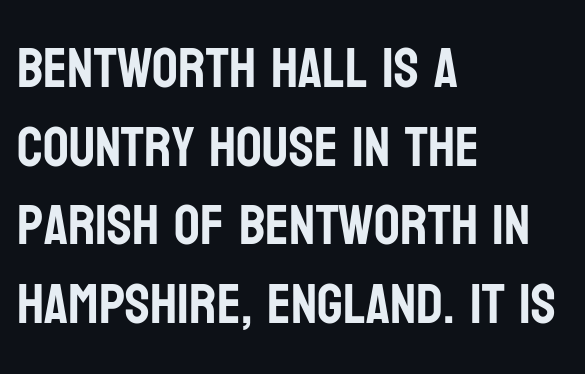
The words here are not underlined. This rendering uses left alignment, leaving the right contour irregular. The font family rendered here belongs to the sans-serif group. There is no visible air inserted between adjacent glyphs. Think of a printed novel: that variable character pitch is what you see here.
